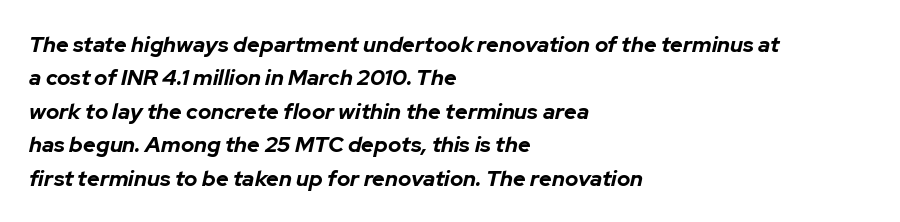
{"italic": "yes", "lean": "right", "slant_degrees": 12, "bold": "yes", "underline": "no", "align": "left", "line_spacing": "normal", "line_spacing_ratio": 1.52, "letter_spacing": "normal", "letter_spacing_em": 0.0, "glyph_px": 22}
